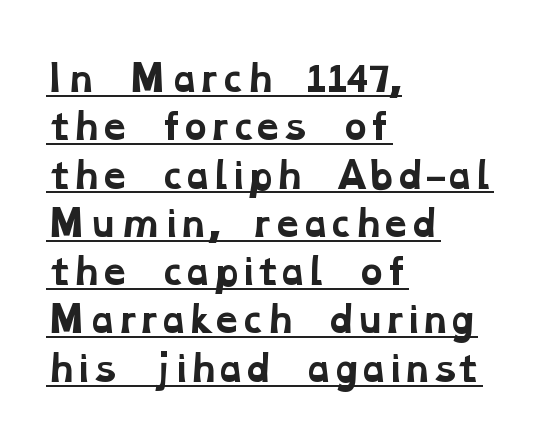
{"serif": "yes", "bold": "yes", "weight": "bold", "width": "wide", "stroke_contrast": "low", "x_height": "medium", "monospaced": "no", "underline": "yes", "align": "left", "line_spacing": "normal", "line_spacing_ratio": 1.38, "letter_spacing": "normal", "letter_spacing_em": 0.0, "glyph_px": 35}
